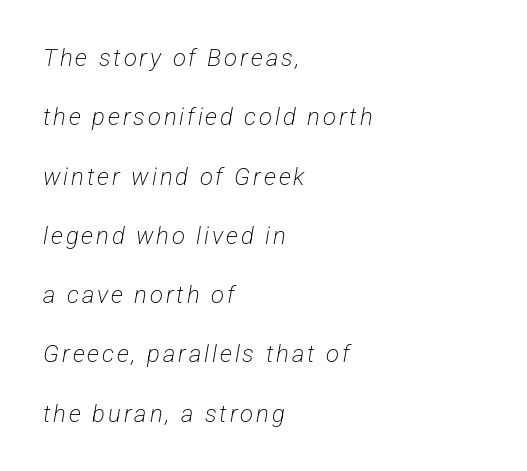
The image shows 24 px text type; set left-aligned, loose line spacing (2.47x), not underlined.
